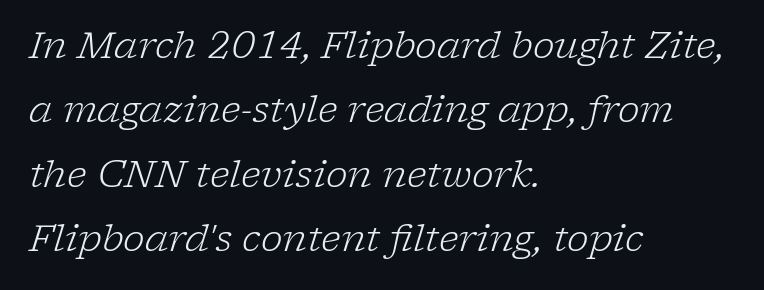
Check the space under the baseline: it is left empty. Varying glyph widths throughout — classic text-font behaviour. Line beginnings align vertically; line endings do not. Old-style or modern, the face here clearly has serifs. The weight would be labelled regular, book, light, or lighter still.
